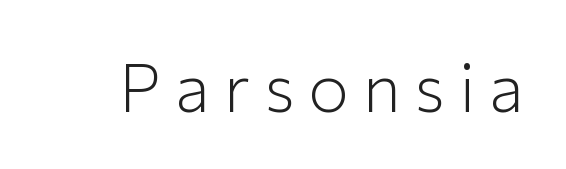
{"serif": "no", "italic": "no", "bold": "no", "weight": "light", "width": "normal", "stroke_contrast": "low", "x_height": "medium", "monospaced": "no", "underline": "no", "letter_spacing": "wide", "letter_spacing_em": 0.2, "glyph_px": 68}
